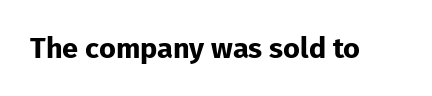
{"serif": "no", "italic": "no", "bold": "yes", "weight": "bold", "width": "normal", "stroke_contrast": "low", "x_height": "medium", "monospaced": "no", "underline": "no", "letter_spacing": "normal", "letter_spacing_em": 0.0, "glyph_px": 29}
